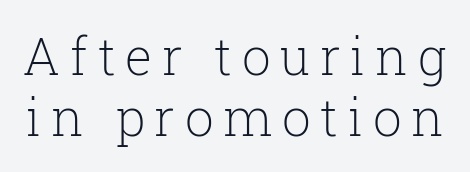
The image shows 51 px light serif type, upright; set line spacing 1.2x, not underlined; low stroke contrast and a medium x-height.
